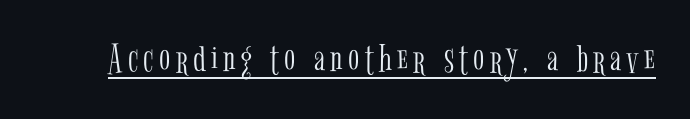
Small tapered or slab feet sit at the stroke ends, so this counts as serif. This is underlined copy, the kind a proofreader might mark for attention. Looks like regular typesetting: each glyph gets only the width it needs. No chunkiness to these letters — they're not bold. Notice how the stems are strictly vertical — no italics here.
